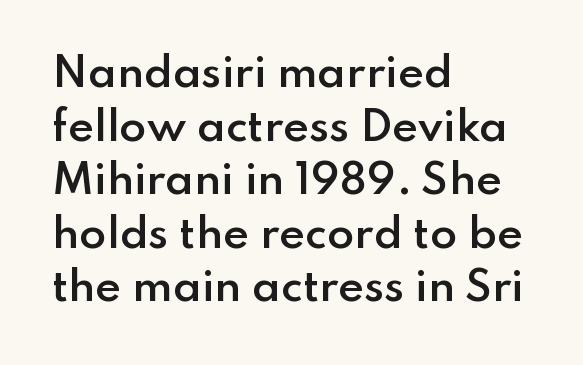
Students, observe: this is what conventionally led text looks like. Emphasis by weight is partial: semibold. This sample has the flowing, uneven cadence of proportional lettering. Inter-character spacing is left at the font's built-in metrics.
